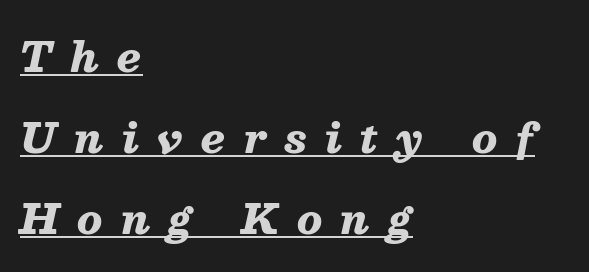
The tracking jumps out immediately: characters are airy and widely separated. Heavy-handed strokes throughout: this text is bold. Underline: present. Notice how the stems are inclined rather than vertical — that's the hallmark of italics. Each new line begins a long way beneath the previous one.
